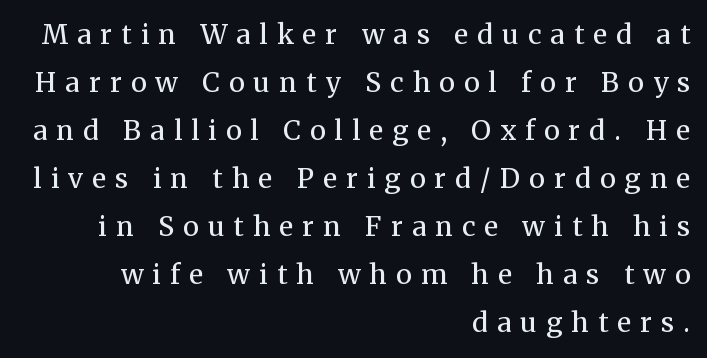
The ragged edge is on the left, which tells us the setting is flush right. Tracking here is generous; glyphs stand well apart from one another. The characters are drawn with everyday or finer stroke widths. A bare baseline throughout the passage.
